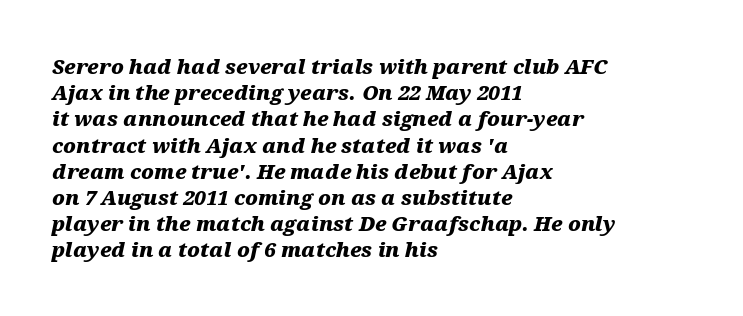
{"italic": "yes", "lean": "right", "slant_degrees": 12, "bold": "yes", "underline": "no", "align": "left", "line_spacing": "normal", "line_spacing_ratio": 1.31, "letter_spacing": "normal", "letter_spacing_em": 0.0, "glyph_px": 20}
